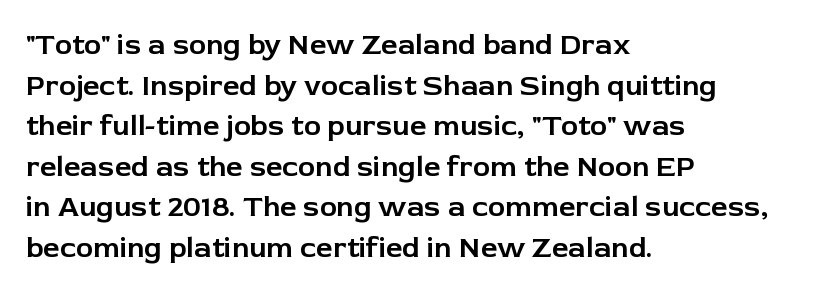
Q: Is the text italic (slanted)? A: No, it is upright.
Q: Is the typeface a serif or a sans-serif typeface? A: Sans-serif.
Q: Is the text underlined? A: No.
Q: How is the paragraph aligned? A: Left-aligned.
Q: Is the spacing between letters normal or unusually wide? A: Normal.
Q: Is the spacing between lines tight, normal or loose? A: Normal.
Q: Width (condensed, normal, or wide)? A: Normal.
Q: Stroke contrast? A: Low.
Q: x-height? A: Medium.
Q: Monospaced? A: No.
